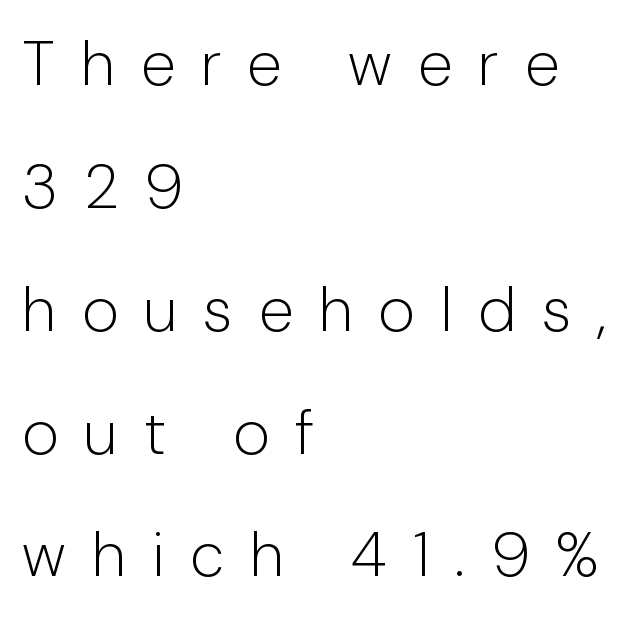
Q: Is the text bold? A: No.
Q: Is the text italic (slanted)? A: No, it is upright.
Q: Is the typeface a serif or a sans-serif typeface? A: Sans-serif.
Q: Is the text underlined? A: No.
Q: How is the paragraph aligned? A: Left-aligned.
Q: Is the spacing between letters normal or unusually wide? A: Unusually wide.
Q: Is the spacing between lines tight, normal or loose? A: Loose.
Q: Width (condensed, normal, or wide)? A: Normal.
Q: Stroke contrast? A: Low.
Q: x-height? A: Medium.
Q: Monospaced? A: No.
